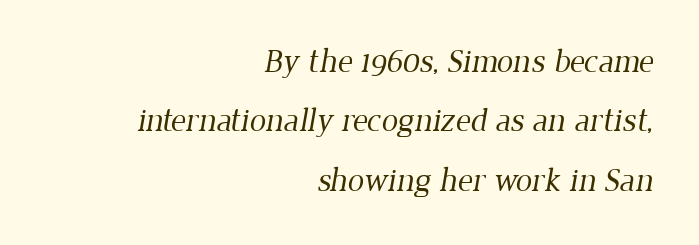
Q: Is the text bold? A: No.
Q: Is the typeface a serif or a sans-serif typeface? A: Serif.
Q: Is the text underlined? A: No.
Q: How is the paragraph aligned? A: Right-aligned.
Q: Is the spacing between letters normal or unusually wide? A: Normal.
Q: Width (condensed, normal, or wide)? A: Normal.
Q: Stroke contrast? A: Low.
Q: x-height? A: Medium.
Q: Monospaced? A: No.
